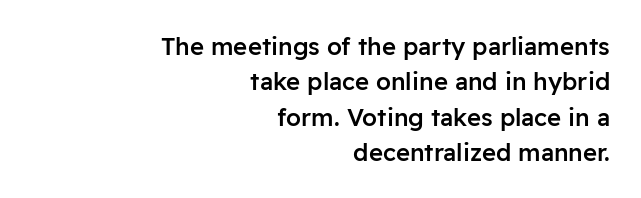
Q: Is the text bold? A: Semi-bold.
Q: Is the text italic (slanted)? A: No, it is upright.
Q: Is the text underlined? A: No.
Q: How is the paragraph aligned? A: Right-aligned.
Q: Is the spacing between letters normal or unusually wide? A: Normal.
Q: Is the spacing between lines tight, normal or loose? A: Normal.
